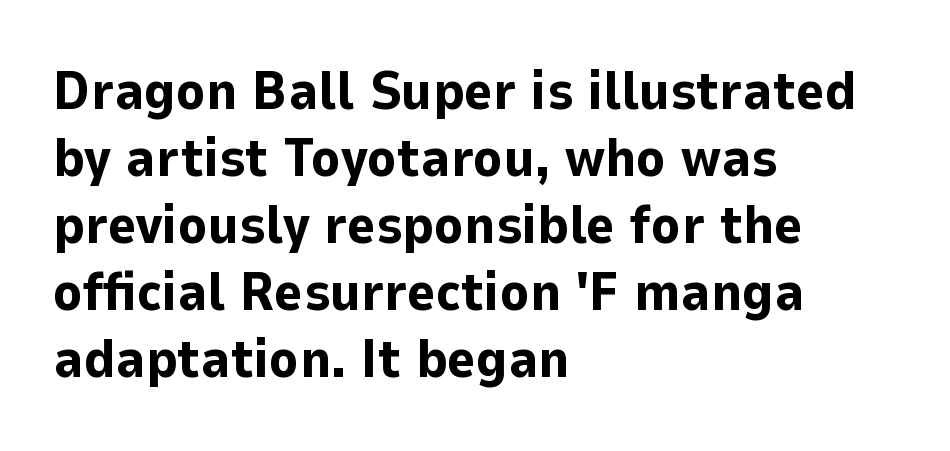
Q: Is the text bold? A: Yes.
Q: Is the text italic (slanted)? A: No, it is upright.
Q: Is the typeface a serif or a sans-serif typeface? A: Sans-serif.
Q: Is the text underlined? A: No.
Q: How is the paragraph aligned? A: Left-aligned.
Q: Is the spacing between letters normal or unusually wide? A: Normal.
Q: Width (condensed, normal, or wide)? A: Normal.
Q: Stroke contrast? A: Low.
Q: x-height? A: Medium.
Q: Monospaced? A: No.
